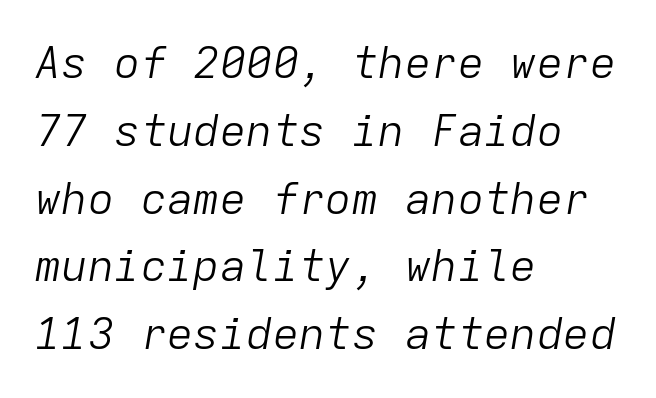
{"italic": "yes", "lean": "right", "slant_degrees": 9, "bold": "no", "weight": "light", "width": "normal", "stroke_contrast": "low", "x_height": "medium", "monospaced": "yes", "underline": "no", "align": "left", "line_spacing": "normal", "line_spacing_ratio": 1.54, "letter_spacing": "normal", "letter_spacing_em": 0.0, "glyph_px": 44}
